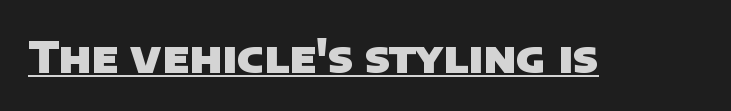
Is this a fixed-width face? No — the glyphs have proportional, varying widths. No extra tracking has been applied to these lines. The typesetting leans heavy: a genuine bold. Regarding serifs, this sample does without them. A baseline rule has been typeset under these characters.
